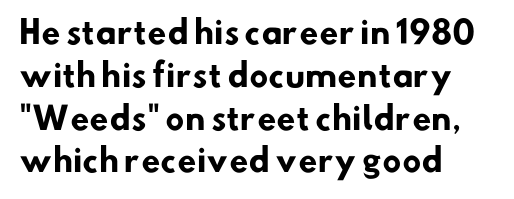
{"serif": "no", "bold": "yes", "weight": "heavy", "width": "normal", "stroke_contrast": "low", "x_height": "small", "monospaced": "no", "underline": "no", "align": "left", "line_spacing": "normal", "line_spacing_ratio": 1.38, "letter_spacing": "normal", "letter_spacing_em": 0.0, "glyph_px": 31}
